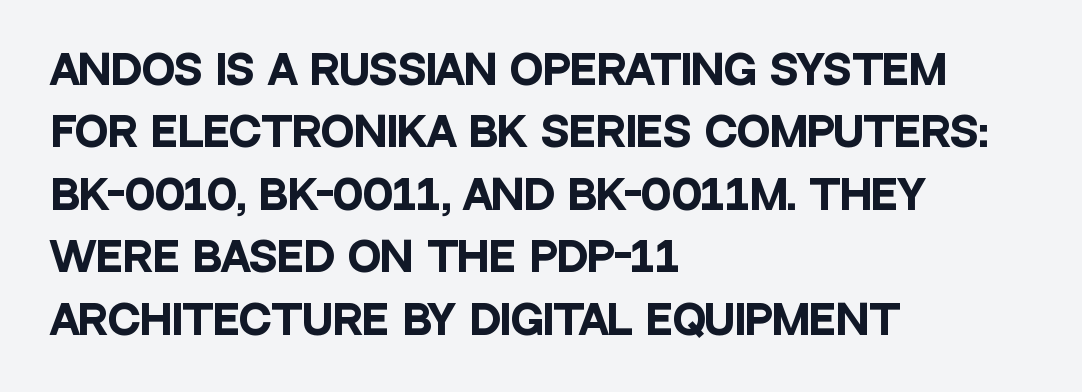
Q: Is the text bold? A: Yes.
Q: Is the text italic (slanted)? A: No, it is upright.
Q: Is the typeface a serif or a sans-serif typeface? A: Sans-serif.
Q: Is the text underlined? A: No.
Q: How is the paragraph aligned? A: Left-aligned.
Q: Is the spacing between letters normal or unusually wide? A: Normal.
Q: Is the spacing between lines tight, normal or loose? A: Normal.
Q: Width (condensed, normal, or wide)? A: Condensed.
Q: Stroke contrast? A: Low.
Q: x-height? A: Large.
Q: Monospaced? A: No.
